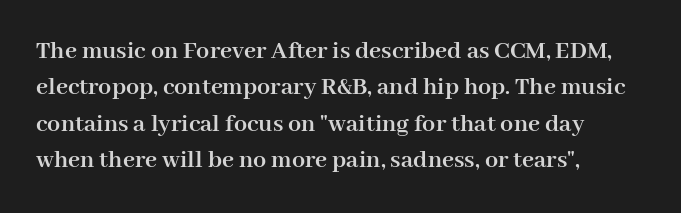
Characters remain perfectly vertical along every line. The passage is arranged the way most books set body copy — flush left. These lines sit exactly where default settings would place them. Nobody touched the tracking dial on this one. Descender tails drop into unmarked territory. Is the type bold? Yes — the strokes are clearly thick and heavy.
